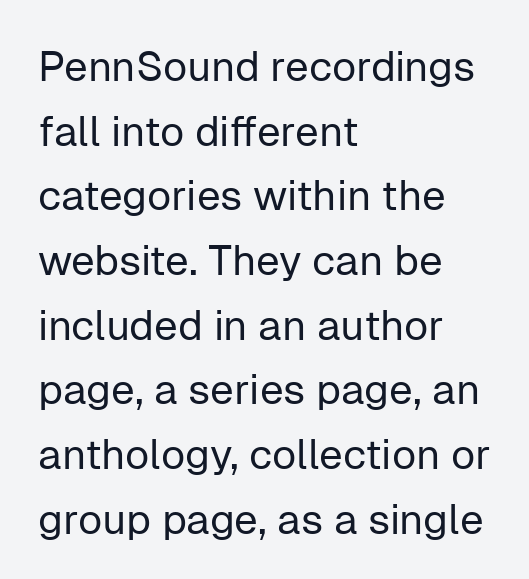
The image shows 42 px regular-weight sans-serif type, upright; set left-aligned, normal line spacing (1.54x), normal letter spacing, not underlined; low stroke contrast and a medium x-height.
